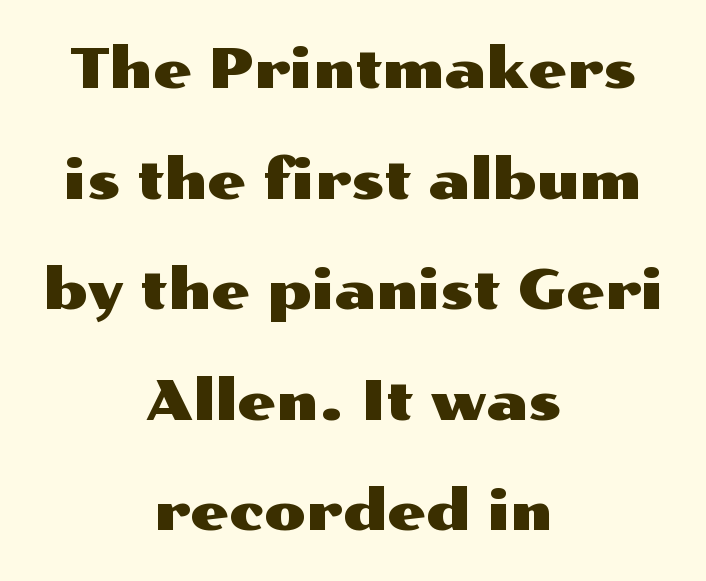
Q: Is the text italic (slanted)? A: No, it is upright.
Q: Is the typeface a serif or a sans-serif typeface? A: Sans-serif.
Q: Is the text underlined? A: No.
Q: How is the paragraph aligned? A: Centered.
Q: Is the spacing between letters normal or unusually wide? A: Normal.
Q: Is the spacing between lines tight, normal or loose? A: Loose.
Q: Width (condensed, normal, or wide)? A: Wide.
Q: Stroke contrast? A: Medium.
Q: x-height? A: Medium.
Q: Monospaced? A: No.
